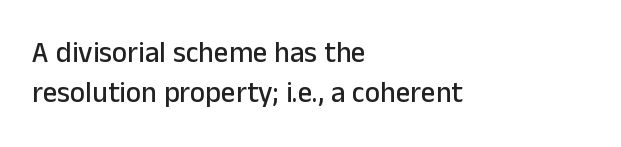
Rule under the text: the space is simply empty. Layout note: lines flush left. These lines were composed using upright roman letters. Do the characters align in a grid? No, the font is proportional. Note: no serifs on the glyphs.
